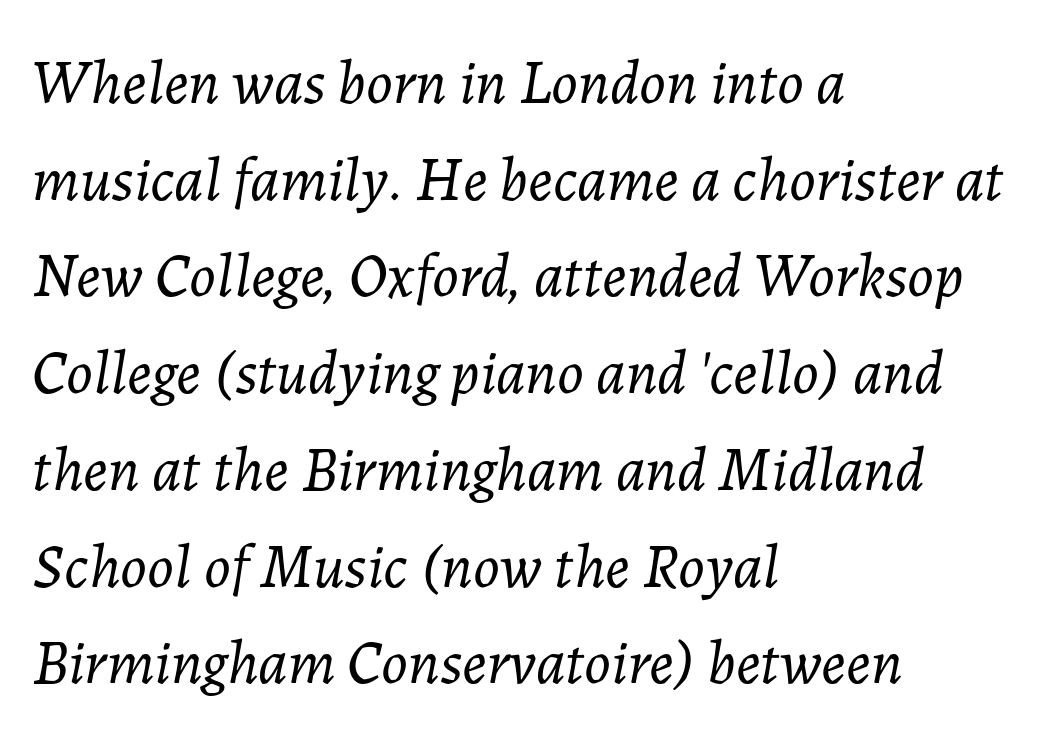
The image shows 62 px light type, italic (leaning right); set left-aligned, normal line spacing (1.56x), normal letter spacing, not underlined; low stroke contrast and a medium x-height.
